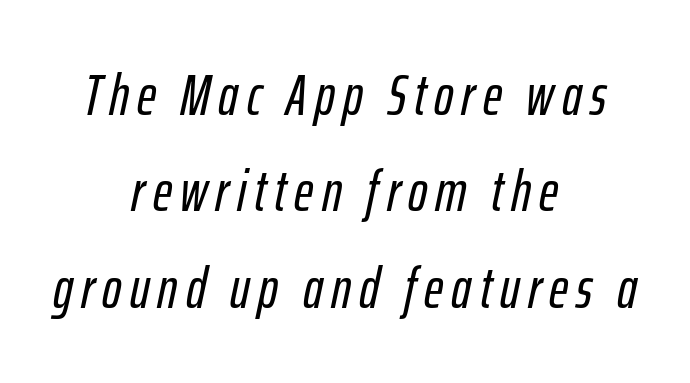
The image shows 58 px condensed type, italic (leaning right); set centered, normal line spacing (1.66x), not underlined; low stroke contrast and a medium x-height.
